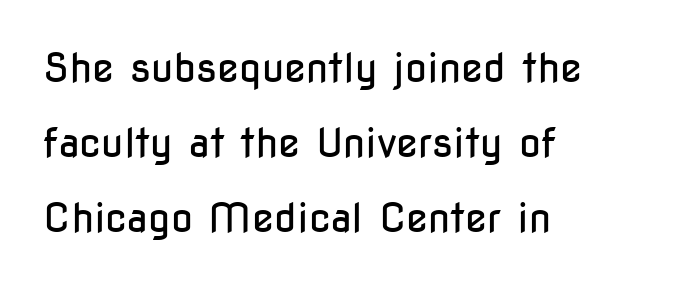
Q: Is the text bold? A: No.
Q: Is the text italic (slanted)? A: No, it is upright.
Q: Is the typeface a serif or a sans-serif typeface? A: Sans-serif.
Q: Is the text underlined? A: No.
Q: How is the paragraph aligned? A: Left-aligned.
Q: Is the spacing between letters normal or unusually wide? A: Normal.
Q: Width (condensed, normal, or wide)? A: Condensed.
Q: Stroke contrast? A: Low.
Q: x-height? A: Medium.
Q: Monospaced? A: No.
